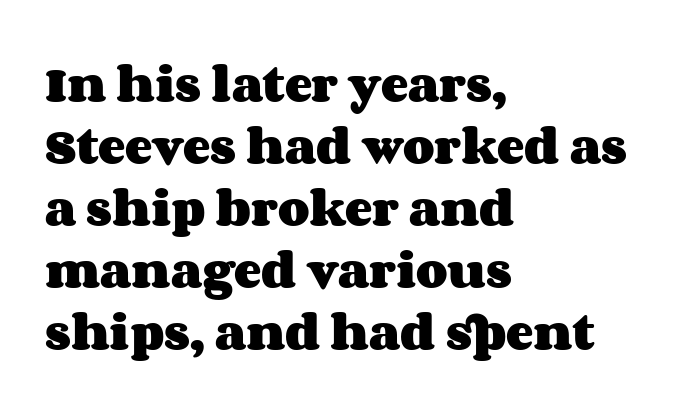
The image shows 41 px heavy, wide type, upright; set left-aligned, normal line spacing (1.51x), normal letter spacing, not underlined; medium stroke contrast and a large x-height.
